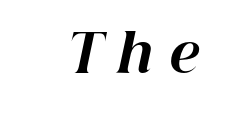
The type is letterspaced generously, with wide tracking. Weight check: bold — yes, fully. Rule under the text: the space is simply empty. The rendering applies a slant to the glyphs. The passage shown is typed in a proportional face where columns would drift.
